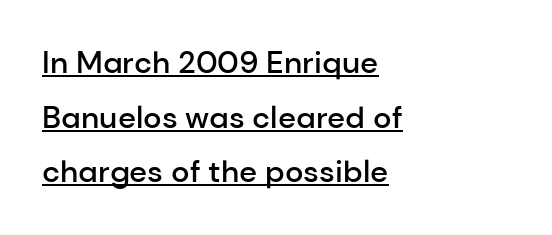
Typographically, this falls in the sans-serif category. Compared with typical body copy, the letter spacing here is the same. The sample's only ornament is a line tracing under the words. Italic? Not at all — the glyphs are vertical.
